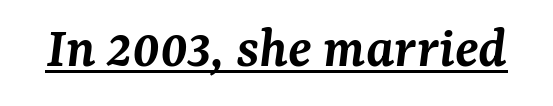
The image shows 59 px semibold serif type, italic (leaning right); set normal letter spacing, underlined; medium stroke contrast and a medium x-height.
